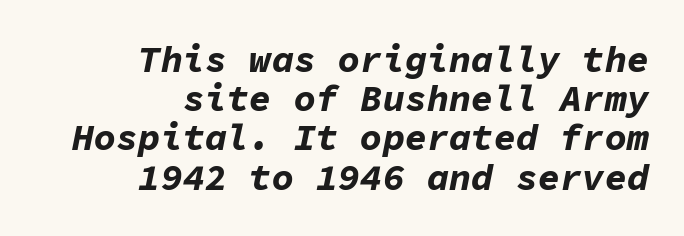
The image shows 37 px bold type, italic (leaning right), monospaced; set right-aligned, tight line spacing (1.06x), normal letter spacing, not underlined; low stroke contrast and a medium x-height.
